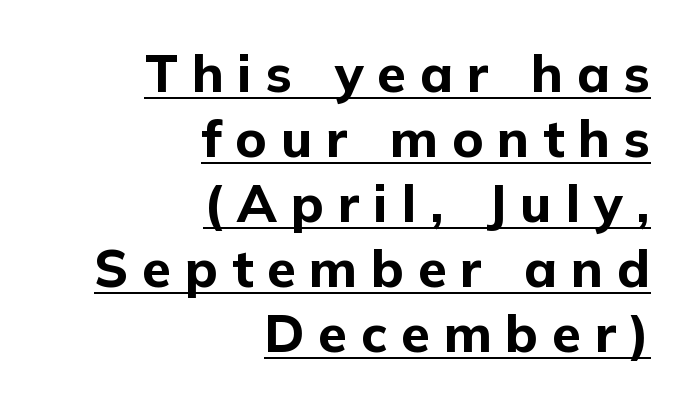
{"serif": "no", "italic": "no", "bold": "yes", "weight": "bold", "width": "normal", "stroke_contrast": "low", "x_height": "medium", "monospaced": "no", "underline": "yes", "align": "right", "line_spacing": "normal", "line_spacing_ratio": 1.25, "letter_spacing": "wide", "letter_spacing_em": 0.27, "glyph_px": 52}
